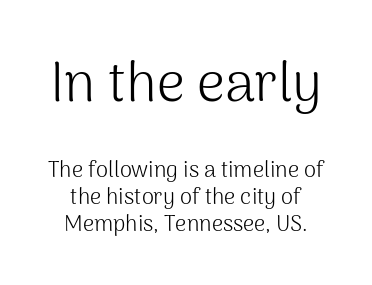
{"serif": "no", "italic": "no", "bold": "no", "weight": "light", "width": "normal", "stroke_contrast": "medium", "x_height": "medium", "monospaced": "no", "underline": "no", "align": "center", "line_spacing_ratio": 1.23, "letter_spacing": "normal", "letter_spacing_em": 0.0, "larger_block": "first", "size_ratio": 2.5, "glyph_px": 55}
